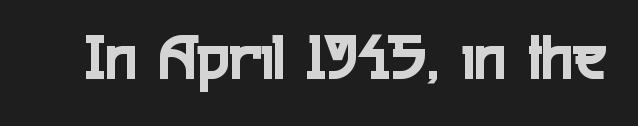
Here the glyphs are tracked normally, forming tight word shapes. Only glyphs here, with clear space below each row. The characters display no serif detailing; their extremities are plain. A roman cut, with each character standing at attention. Each letter keeps its own natural width here, so spacing adapts to shape.
